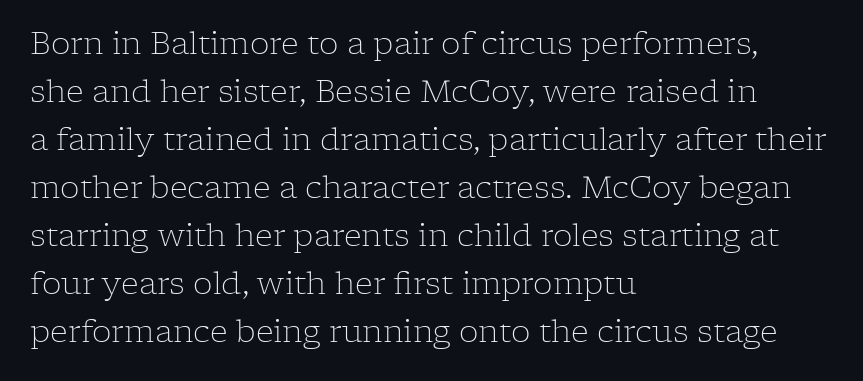
Q: Is the text bold? A: No.
Q: Is the text italic (slanted)? A: No, it is upright.
Q: Is the typeface a serif or a sans-serif typeface? A: Serif.
Q: Is the text underlined? A: No.
Q: How is the paragraph aligned? A: Left-aligned.
Q: Is the spacing between letters normal or unusually wide? A: Normal.
Q: Is the spacing between lines tight, normal or loose? A: Normal.
Q: Width (condensed, normal, or wide)? A: Normal.
Q: Stroke contrast? A: Low.
Q: x-height? A: Medium.
Q: Monospaced? A: No.
